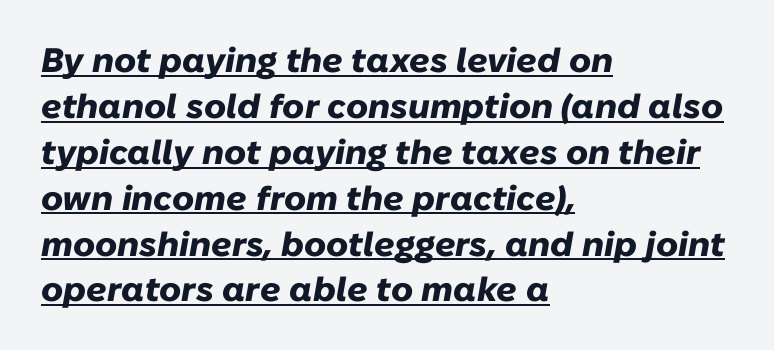
Q: Is the text bold? A: Yes.
Q: Is the text italic (slanted)? A: Yes, it leans right by about 10 degrees.
Q: Is the text underlined? A: Yes.
Q: How is the paragraph aligned? A: Left-aligned.
Q: Is the spacing between letters normal or unusually wide? A: Normal.
Q: Is the spacing between lines tight, normal or loose? A: Normal.
Q: Width (condensed, normal, or wide)? A: Normal.
Q: Stroke contrast? A: Low.
Q: x-height? A: Medium.
Q: Monospaced? A: No.
